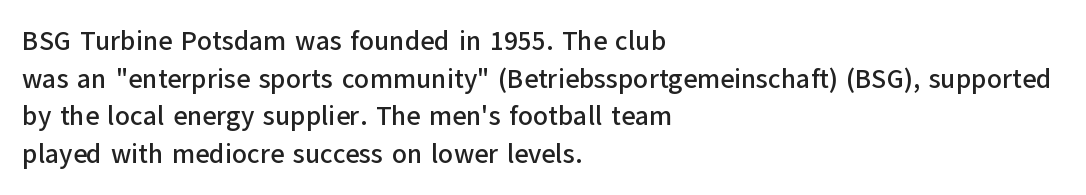
Plain, unruled lines of type. The lines in this sample share a left origin and differ only in where they stop. The specimen reads as upright at a glance. Letter spacing: default. If you measured baseline to baseline, you'd find a middling distance.
